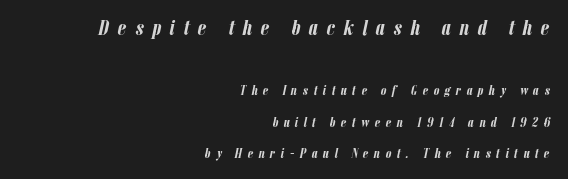
The image shows 22 px bold type, italic (leaning right); set right-aligned, loose line spacing (2.22x), unusually wide letter spacing (+0.39 em), not underlined; the first (top) block is 1.57x larger.
